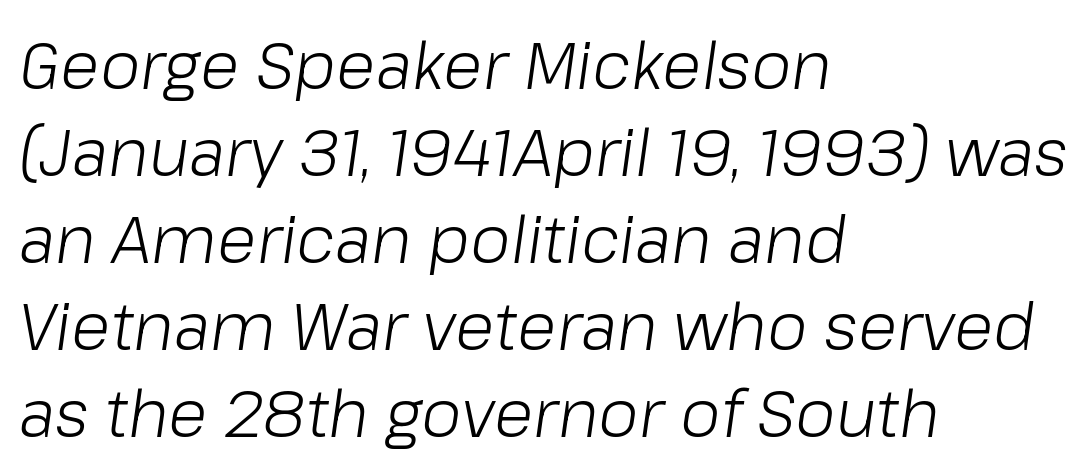
The image shows 65 px light type, italic (leaning right); set left-aligned, normal line spacing (1.34x), normal letter spacing, not underlined; low stroke contrast and a medium x-height.
